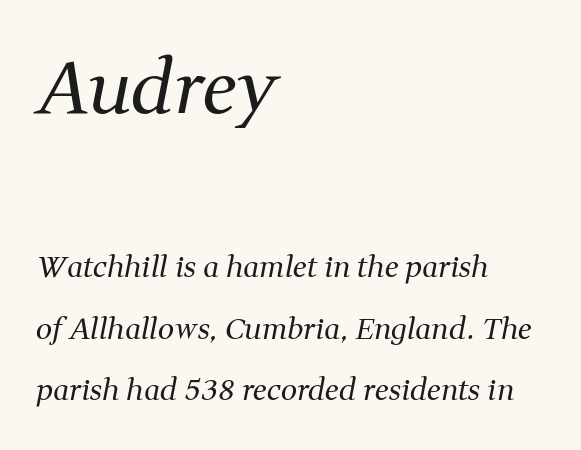
Look at the glyph heights: the upper group is clearly the bigger setting. The passage shown is not bold in any degree. Character widths vary here, with narrow letters taking less room than wide ones. Is the block centered? No — it sits flush against the left margin. The axis of the letterforms is tilted away from vertical. These lines keep a tight, regular rhythm from letter to letter.
